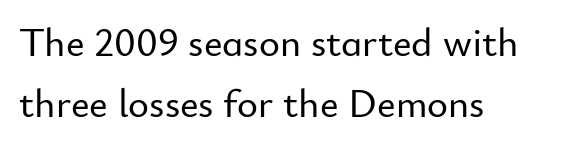
These lines are composed in type without serifs. Does extra space separate the letters? No, they use regular spacing. The compositor pushed each line to the left boundary. A typesetter would call this proportional, since set widths differ per character. Decoration check: the copy has no underline. Vertical spacing — default.
